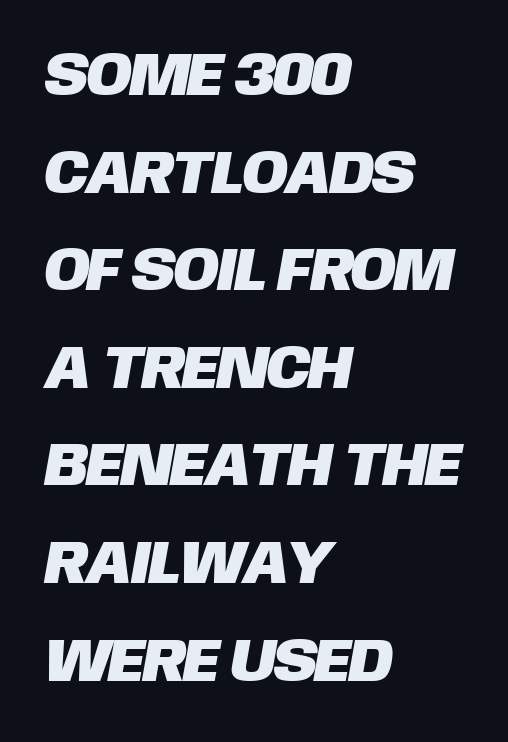
The image shows 61 px sans-serif type; set left-aligned, normal line spacing (1.6x), normal letter spacing, not underlined; low stroke contrast and a large x-height.
